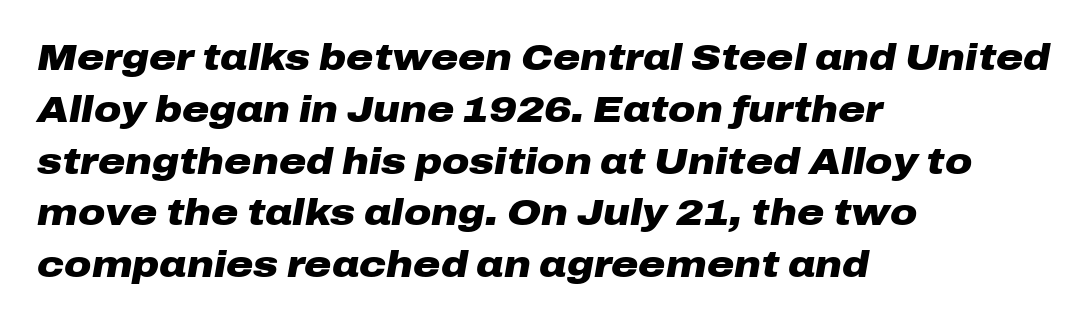
The image shows 37 px heavy, wide type, italic (leaning right); set left-aligned, normal line spacing (1.4x), normal letter spacing, not underlined; low stroke contrast and a medium x-height.
